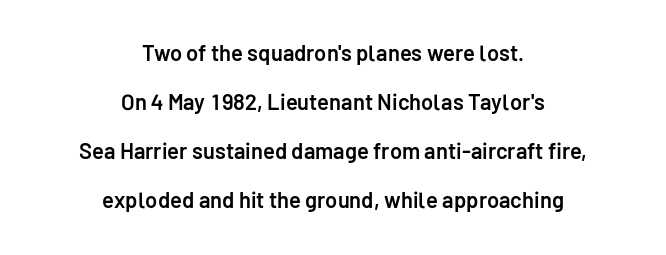
The image shows 22 px text type, upright; set centered, loose line spacing (2.23x), normal letter spacing, not underlined.
